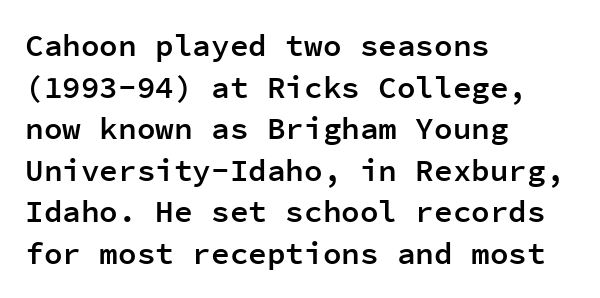
Q: Is the text bold? A: Semi-bold.
Q: Is the text italic (slanted)? A: No, it is upright.
Q: Is the typeface a serif or a sans-serif typeface? A: Sans-serif.
Q: Is the text underlined? A: No.
Q: How is the paragraph aligned? A: Left-aligned.
Q: Is the spacing between letters normal or unusually wide? A: Normal.
Q: Is the spacing between lines tight, normal or loose? A: Normal.
Q: Width (condensed, normal, or wide)? A: Normal.
Q: Stroke contrast? A: Low.
Q: x-height? A: Medium.
Q: Monospaced? A: Yes.
